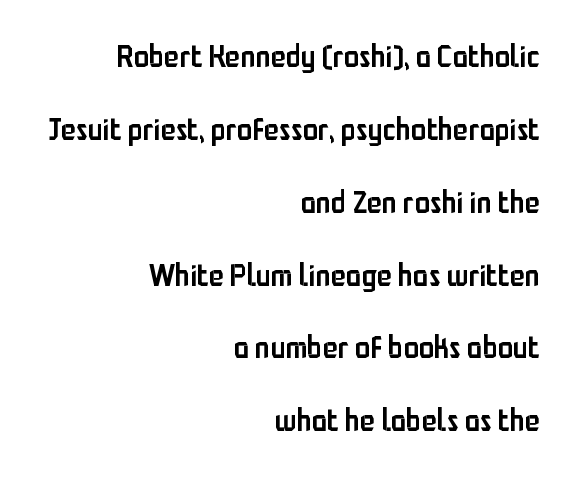
Q: Is the text bold? A: Semi-bold.
Q: Is the text italic (slanted)? A: No, it is upright.
Q: Is the typeface a serif or a sans-serif typeface? A: Sans-serif.
Q: Is the text underlined? A: No.
Q: How is the paragraph aligned? A: Right-aligned.
Q: Is the spacing between letters normal or unusually wide? A: Normal.
Q: Is the spacing between lines tight, normal or loose? A: Loose.
Q: Width (condensed, normal, or wide)? A: Condensed.
Q: Stroke contrast? A: Low.
Q: x-height? A: Medium.
Q: Monospaced? A: No.
